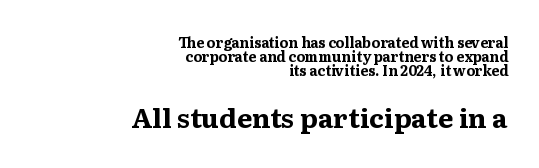
{"italic": "no", "bold": "yes", "underline": "no", "align": "right", "line_spacing": "tight", "line_spacing_ratio": 1.0, "letter_spacing": "normal", "letter_spacing_em": 0.0, "larger_block": "second", "size_ratio": 1.93, "glyph_px": 27}
